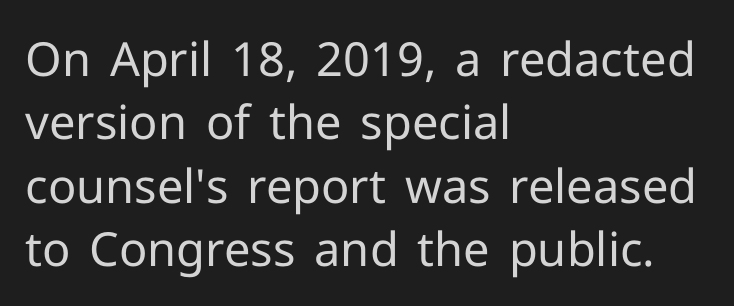
The image shows 47 px regular-weight sans-serif type, upright; set left-aligned, normal line spacing (1.35x), normal letter spacing, not underlined; low stroke contrast and a medium x-height.
